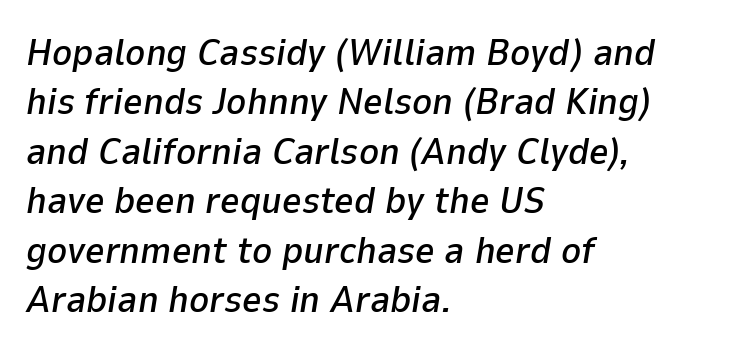
The image shows 38 px text type, italic (leaning right); set left-aligned, normal line spacing (1.3x), normal letter spacing, not underlined; low stroke contrast and a medium x-height.
